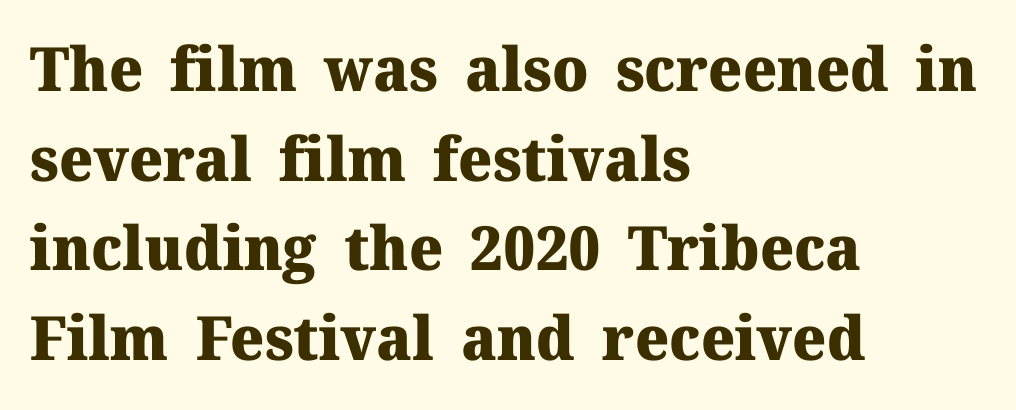
Do the characters align in a grid? No, the font is proportional. The baseline area is clear. This rendering uses left alignment, leaving the right contour irregular. Regular leading.
